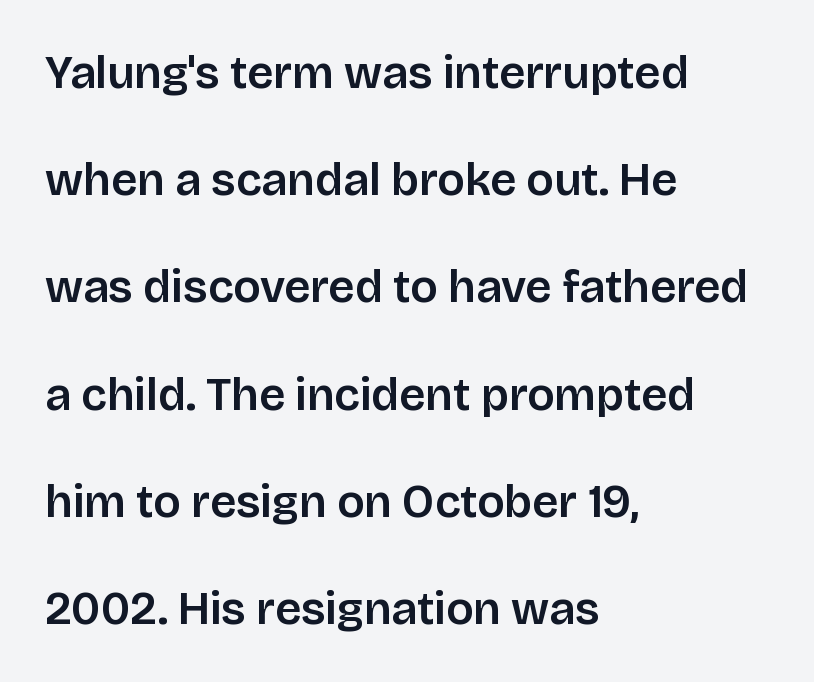
{"serif": "no", "italic": "no", "width": "normal", "stroke_contrast": "low", "x_height": "large", "monospaced": "no", "underline": "no", "align": "left", "line_spacing": "loose", "line_spacing_ratio": 2.33, "letter_spacing": "normal", "letter_spacing_em": 0.0, "glyph_px": 46}
